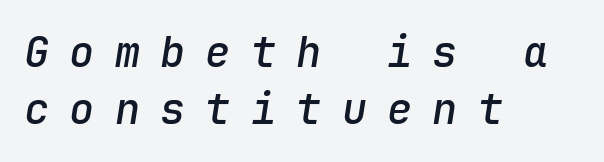
{"italic": "yes", "lean": "right", "slant_degrees": 9, "bold": "semi", "weight": "semibold", "width": "normal", "stroke_contrast": "low", "x_height": "medium", "monospaced": "yes", "underline": "no", "align": "left", "line_spacing": "normal", "line_spacing_ratio": 1.36, "letter_spacing": "wide", "letter_spacing_em": 0.48, "glyph_px": 42}
